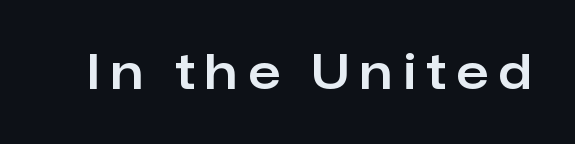
The image shows 47 px sans-serif type, upright; set unusually wide letter spacing (+0.23 em), not underlined; low stroke contrast and a medium x-height.
